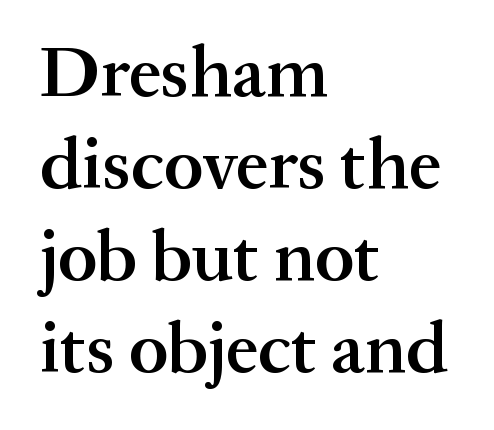
{"serif": "yes", "italic": "no", "bold": "semi", "weight": "semibold", "width": "normal", "stroke_contrast": "medium", "x_height": "medium", "monospaced": "no", "underline": "no", "align": "left", "line_spacing": "normal", "line_spacing_ratio": 1.26, "letter_spacing": "normal", "letter_spacing_em": 0.0, "glyph_px": 73}
